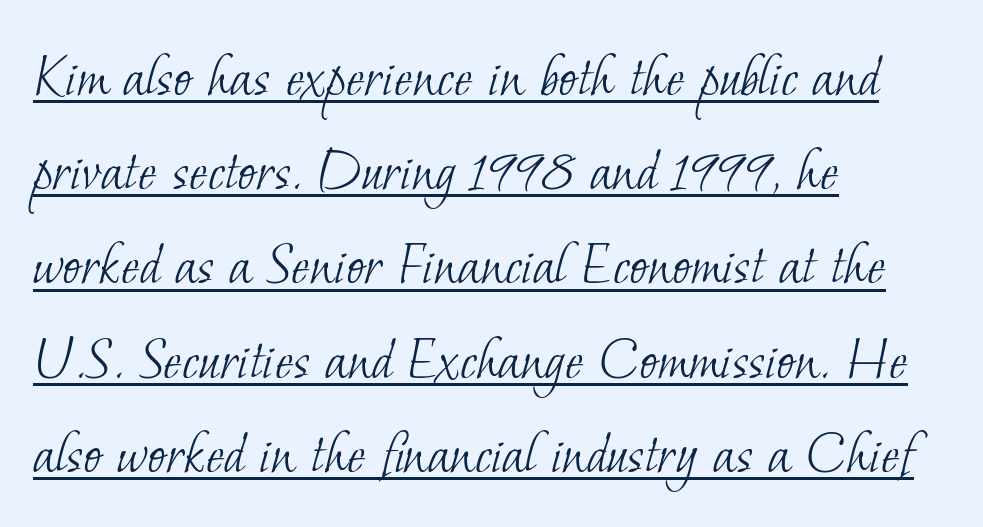
Q: Is the text bold? A: No.
Q: Is the typeface a serif or a sans-serif typeface? A: Serif.
Q: Is the text underlined? A: Yes.
Q: How is the paragraph aligned? A: Left-aligned.
Q: Is the spacing between letters normal or unusually wide? A: Normal.
Q: Is the spacing between lines tight, normal or loose? A: Normal.
Q: Width (condensed, normal, or wide)? A: Normal.
Q: Stroke contrast? A: Low.
Q: x-height? A: Small.
Q: Monospaced? A: No.
